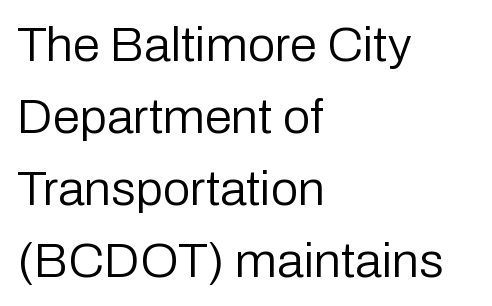
The image shows 49 px regular-weight sans-serif type, upright; set left-aligned, normal line spacing (1.47x), normal letter spacing, not underlined; low stroke contrast and a medium x-height.
